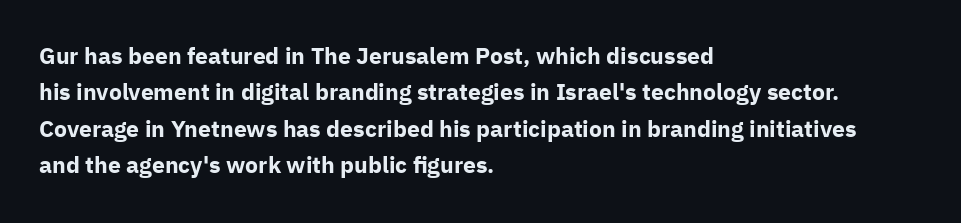
The image shows 23 px bold type, upright; set left-aligned, normal line spacing (1.58x), normal letter spacing, not underlined.
